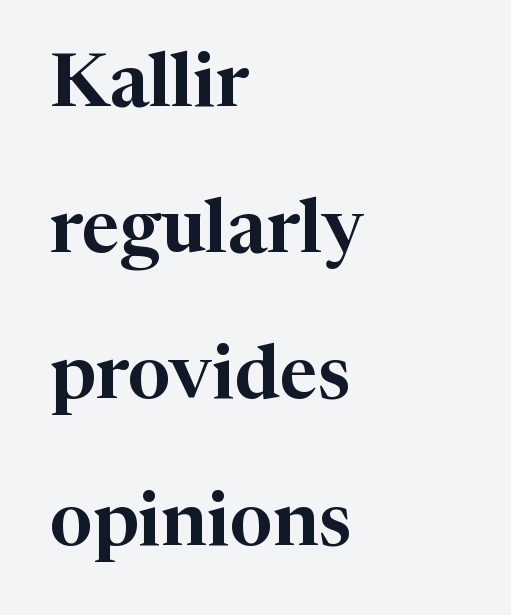
The font's upright variant was chosen for this text. The passage shown stacks its lines with a broad gap. Is the block centered? No — it sits flush against the left margin. Is this a fixed-width face? No — the glyphs have proportional, varying widths. Glyph-to-glyph distance matches everyday printed text. This rendering employs a face with finishing strokes, i.e., a serif.
